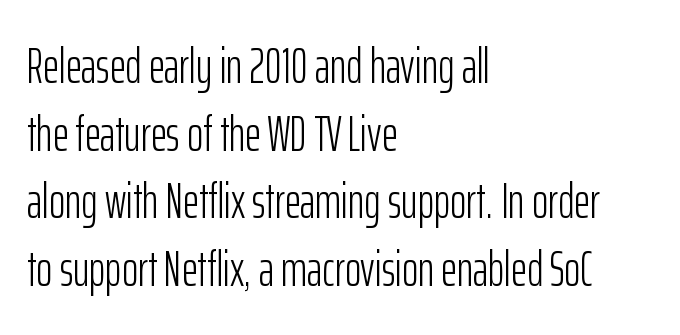
The image shows 49 px light, condensed sans-serif type, upright; set left-aligned, normal line spacing (1.38x), normal letter spacing, not underlined; low stroke contrast and a medium x-height.
